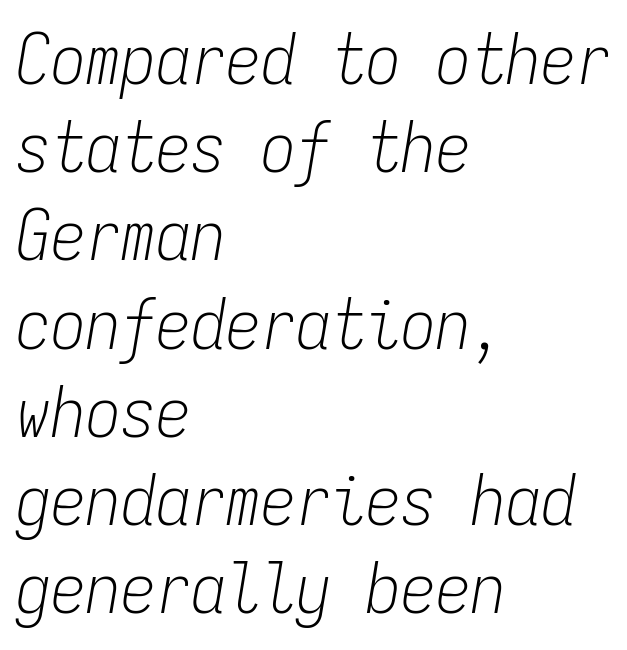
The image shows 70 px light, condensed type, italic (leaning right), monospaced; set left-aligned, normal line spacing (1.26x), normal letter spacing, not underlined; low stroke contrast and a medium x-height.
